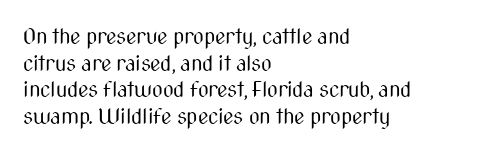
The image shows 21 px text type, upright; set left-aligned, normal line spacing (1.27x), normal letter spacing, not underlined.
